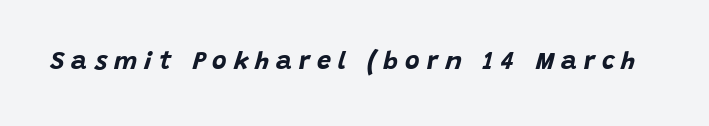
{"italic": "yes", "lean": "right", "slant_degrees": 15, "bold": "yes", "underline": "no", "letter_spacing": "wide", "letter_spacing_em": 0.28, "glyph_px": 25}
